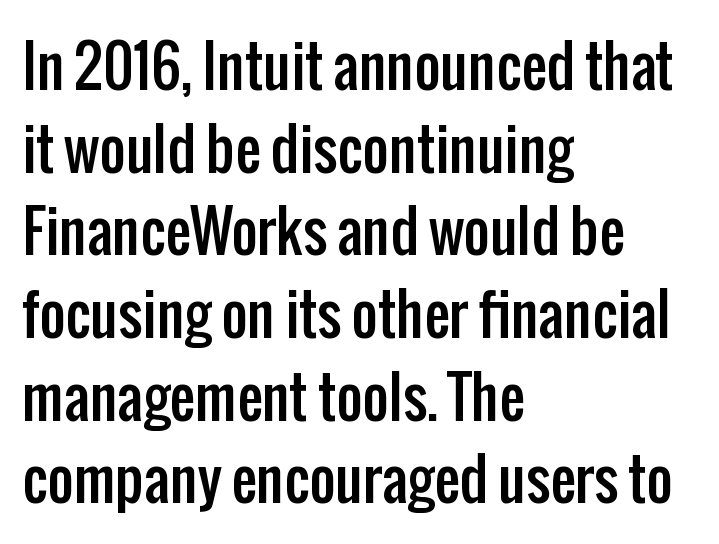
Q: Is the text italic (slanted)? A: No, it is upright.
Q: Is the typeface a serif or a sans-serif typeface? A: Sans-serif.
Q: Is the text underlined? A: No.
Q: How is the paragraph aligned? A: Left-aligned.
Q: Is the spacing between letters normal or unusually wide? A: Normal.
Q: Is the spacing between lines tight, normal or loose? A: Normal.
Q: Width (condensed, normal, or wide)? A: Condensed.
Q: Stroke contrast? A: Low.
Q: x-height? A: Medium.
Q: Monospaced? A: No.
